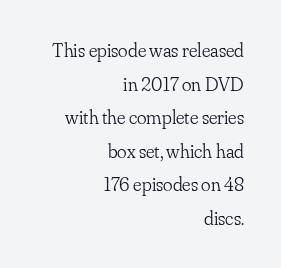
The image shows 20 px text type, upright; set right-aligned, normal line spacing (1.68x), normal letter spacing, not underlined.
